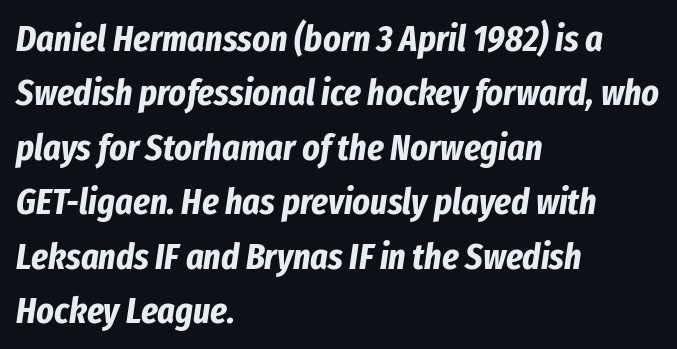
{"italic": "yes", "lean": "right", "slant_degrees": 8, "bold": "yes", "weight": "bold", "width": "condensed", "stroke_contrast": "low", "x_height": "medium", "monospaced": "no", "underline": "no", "align": "left", "line_spacing": "normal", "line_spacing_ratio": 1.47, "letter_spacing": "normal", "letter_spacing_em": 0.0, "glyph_px": 37}
